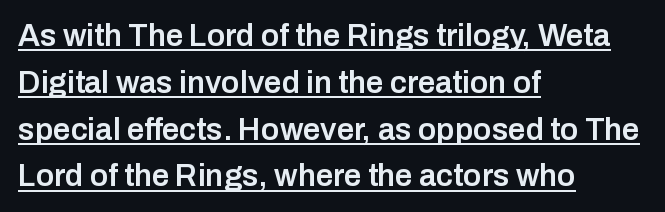
The typography opts for an upright posture over an oblique one. Note the varied advance widths — an 'i' is clearly narrower than an 'm'. The block of text has a typical density, with ordinary space between rows. The rendering uses a semibold face; strokes are thickened but not to full bold. Is there an underline? Yes — a line sits under the letters. Observe the absence of serifs on each vertical stroke in this sample.
